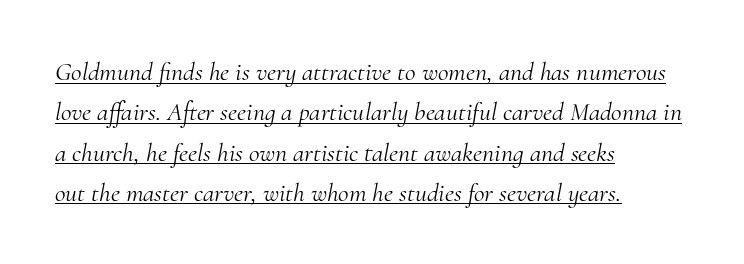
The image shows 26 px text type, italic (leaning right); set left-aligned, normal line spacing (1.55x), normal letter spacing, underlined.
